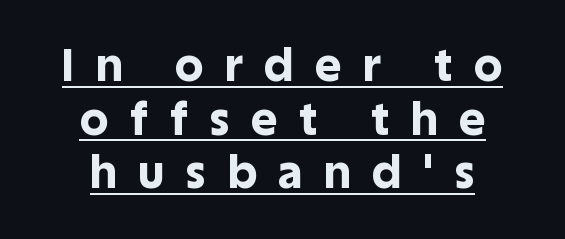
{"serif": "no", "italic": "no", "bold": "yes", "weight": "bold", "width": "normal", "x_height": "large", "monospaced": "no", "underline": "yes", "align": "center", "line_spacing_ratio": 1.19, "letter_spacing": "wide", "letter_spacing_em": 0.49, "glyph_px": 45}
